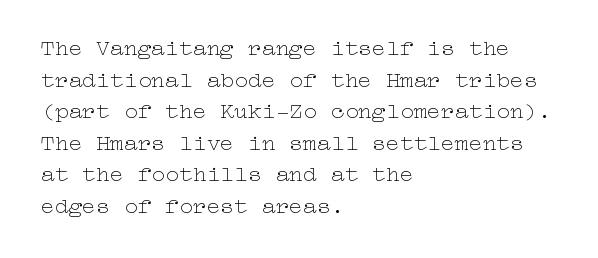
The strokes are not fattened; the text isn't bold. Beneath every word, the page is bare. Every row of glyphs begins at an identical x-position on the left. In terms of posture, this sample is upright.
